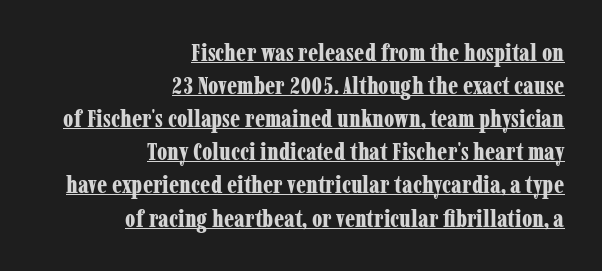
The image shows 24 px bold type, upright; set right-aligned, normal line spacing (1.38x), normal letter spacing, underlined.
